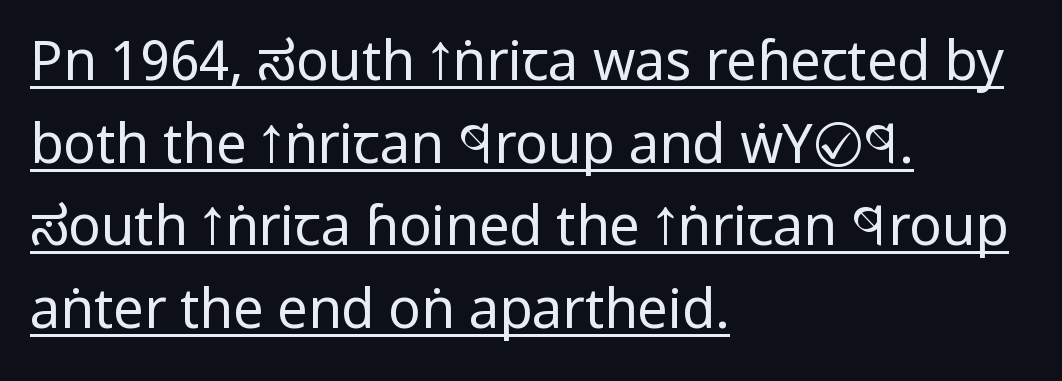
Q: Is the text bold? A: No.
Q: Is the text italic (slanted)? A: No, it is upright.
Q: Is the typeface a serif or a sans-serif typeface? A: Sans-serif.
Q: Is the text underlined? A: Yes.
Q: How is the paragraph aligned? A: Left-aligned.
Q: Is the spacing between letters normal or unusually wide? A: Normal.
Q: Is the spacing between lines tight, normal or loose? A: Normal.
Q: Width (condensed, normal, or wide)? A: Condensed.
Q: Stroke contrast? A: Low.
Q: x-height? A: Large.
Q: Monospaced? A: No.
